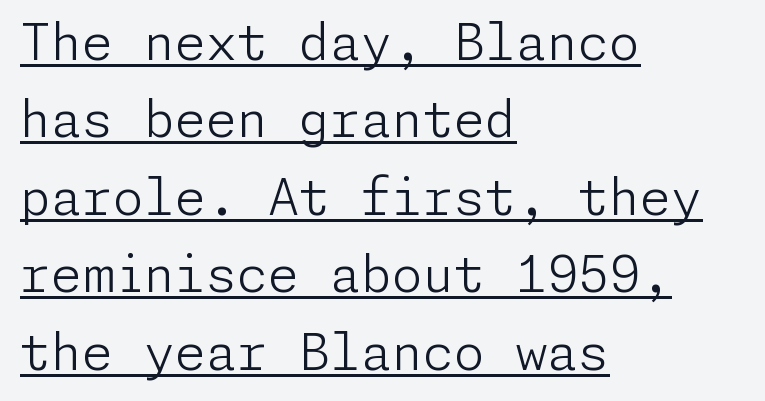
Q: Is the text bold? A: No.
Q: Is the text italic (slanted)? A: No, it is upright.
Q: Is the typeface a serif or a sans-serif typeface? A: Sans-serif.
Q: Is the text underlined? A: Yes.
Q: How is the paragraph aligned? A: Left-aligned.
Q: Is the spacing between letters normal or unusually wide? A: Normal.
Q: Is the spacing between lines tight, normal or loose? A: Normal.
Q: Width (condensed, normal, or wide)? A: Normal.
Q: Stroke contrast? A: Low.
Q: x-height? A: Medium.
